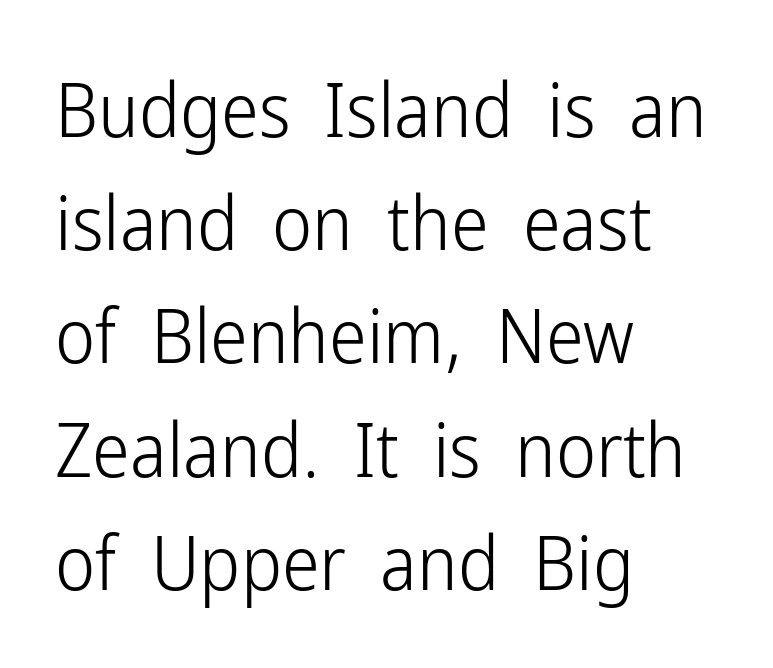
Q: Is the text bold? A: No.
Q: Is the text italic (slanted)? A: No, it is upright.
Q: Is the typeface a serif or a sans-serif typeface? A: Sans-serif.
Q: Is the text underlined? A: No.
Q: How is the paragraph aligned? A: Left-aligned.
Q: Is the spacing between letters normal or unusually wide? A: Normal.
Q: Is the spacing between lines tight, normal or loose? A: Normal.
Q: Width (condensed, normal, or wide)? A: Condensed.
Q: Stroke contrast? A: Low.
Q: x-height? A: Medium.
Q: Monospaced? A: No.
